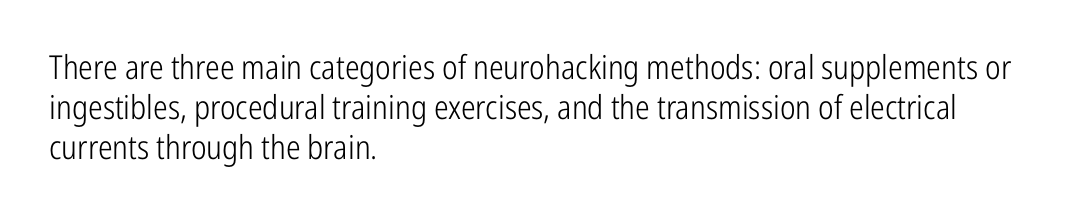
The image shows 33 px light, condensed sans-serif type, upright; set left-aligned, line spacing 1.21x, normal letter spacing, not underlined; low stroke contrast and a medium x-height.
